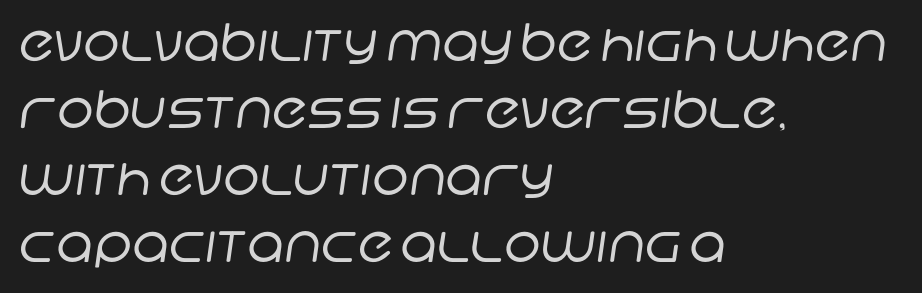
Q: Is the text bold? A: No.
Q: Is the typeface a serif or a sans-serif typeface? A: Sans-serif.
Q: Is the text underlined? A: No.
Q: How is the paragraph aligned? A: Left-aligned.
Q: Is the spacing between letters normal or unusually wide? A: Normal.
Q: Is the spacing between lines tight, normal or loose? A: Normal.
Q: Width (condensed, normal, or wide)? A: Normal.
Q: Stroke contrast? A: Low.
Q: x-height? A: Large.
Q: Monospaced? A: No.
